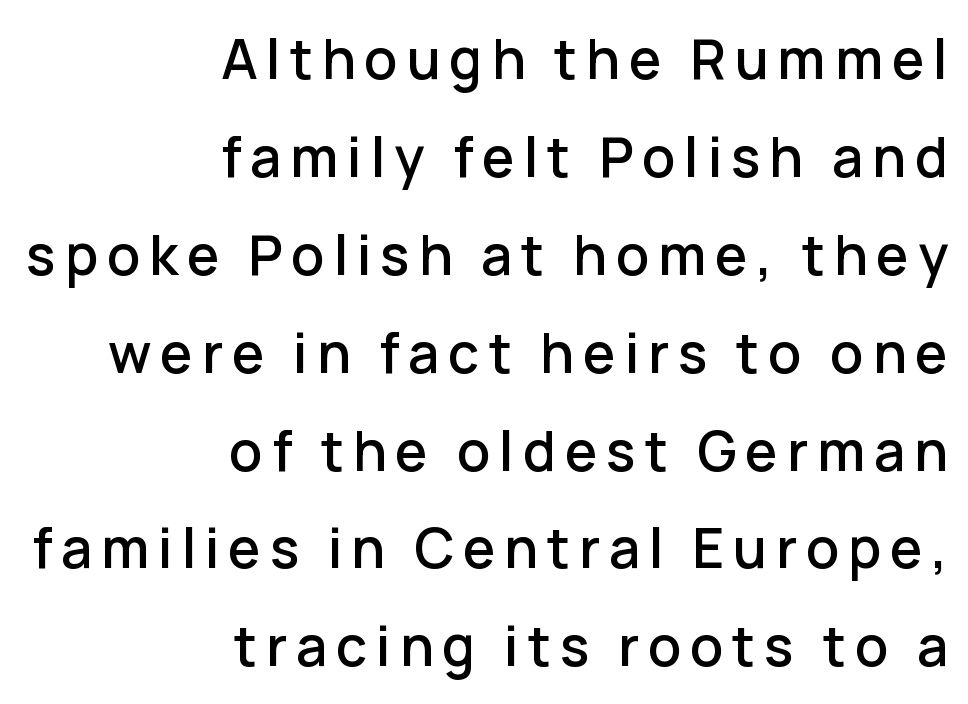
Q: Is the text italic (slanted)? A: No, it is upright.
Q: Is the typeface a serif or a sans-serif typeface? A: Sans-serif.
Q: Is the text underlined? A: No.
Q: How is the paragraph aligned? A: Right-aligned.
Q: Width (condensed, normal, or wide)? A: Normal.
Q: Stroke contrast? A: Low.
Q: x-height? A: Medium.
Q: Monospaced? A: No.
